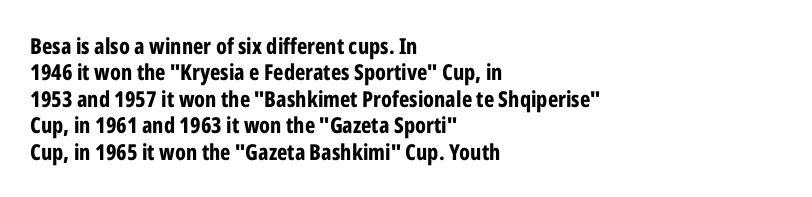
Q: Is the text bold? A: Yes.
Q: Is the text italic (slanted)? A: No, it is upright.
Q: Is the text underlined? A: No.
Q: How is the paragraph aligned? A: Left-aligned.
Q: Is the spacing between letters normal or unusually wide? A: Normal.
